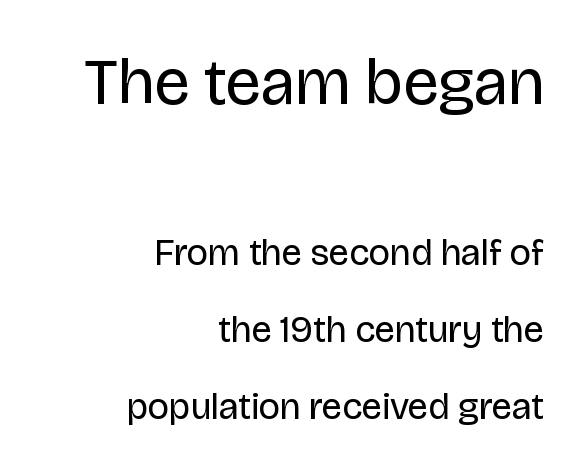
{"serif": "no", "italic": "no", "bold": "no", "weight": "regular", "width": "normal", "stroke_contrast": "low", "x_height": "large", "monospaced": "no", "underline": "no", "align": "right", "line_spacing": "loose", "line_spacing_ratio": 2.08, "letter_spacing": "normal", "letter_spacing_em": 0.0, "larger_block": "first", "size_ratio": 1.76, "glyph_px": 65}
